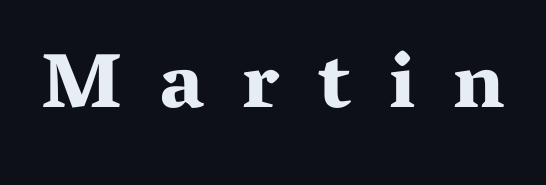
{"serif": "yes", "italic": "no", "bold": "yes", "weight": "bold", "width": "wide", "stroke_contrast": "medium", "x_height": "medium", "monospaced": "no", "underline": "no", "letter_spacing": "wide", "letter_spacing_em": 0.49, "glyph_px": 78}
